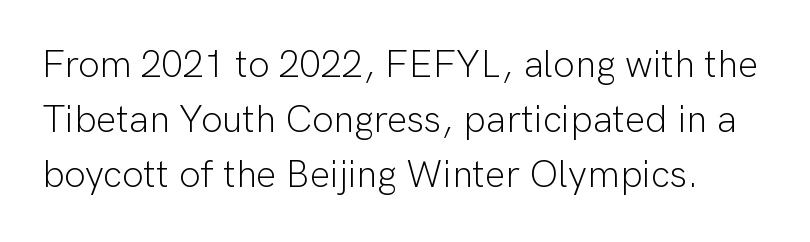
Q: Is the text bold? A: No.
Q: Is the text italic (slanted)? A: No, it is upright.
Q: Is the typeface a serif or a sans-serif typeface? A: Sans-serif.
Q: Is the text underlined? A: No.
Q: Is the spacing between letters normal or unusually wide? A: Normal.
Q: Is the spacing between lines tight, normal or loose? A: Normal.
Q: Width (condensed, normal, or wide)? A: Normal.
Q: Stroke contrast? A: Low.
Q: x-height? A: Medium.
Q: Monospaced? A: No.
